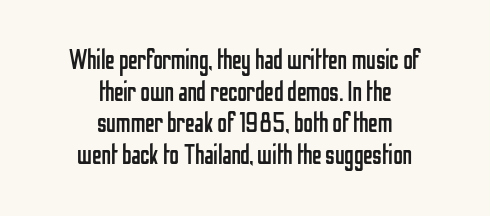
Q: Is the text bold? A: No.
Q: Is the text italic (slanted)? A: No, it is upright.
Q: Is the text underlined? A: No.
Q: How is the paragraph aligned? A: Centered.
Q: Is the spacing between letters normal or unusually wide? A: Normal.
